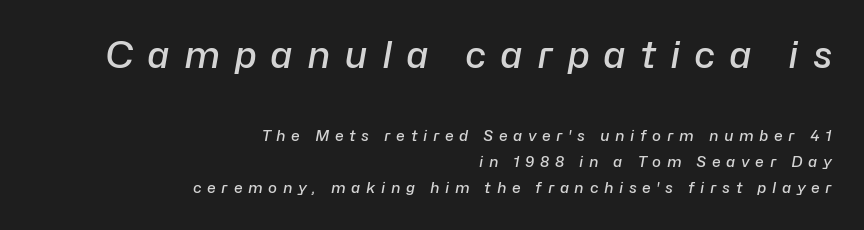
The image shows 37 px semibold type, italic (leaning right); set right-aligned, line spacing 1.74x, unusually wide letter spacing (+0.37 em), not underlined; the first (top) block is 2.47x larger; low stroke contrast and a medium x-height.
